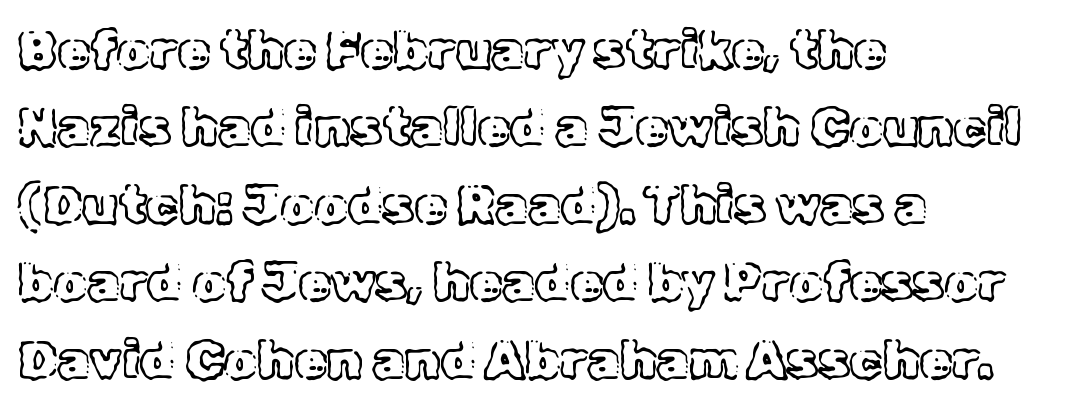
Q: Is the text italic (slanted)? A: No, it is upright.
Q: Is the text underlined? A: No.
Q: How is the paragraph aligned? A: Left-aligned.
Q: Is the spacing between letters normal or unusually wide? A: Normal.
Q: Is the spacing between lines tight, normal or loose? A: Normal.
Q: Width (condensed, normal, or wide)? A: Normal.
Q: x-height? A: Medium.
Q: Monospaced? A: No.
